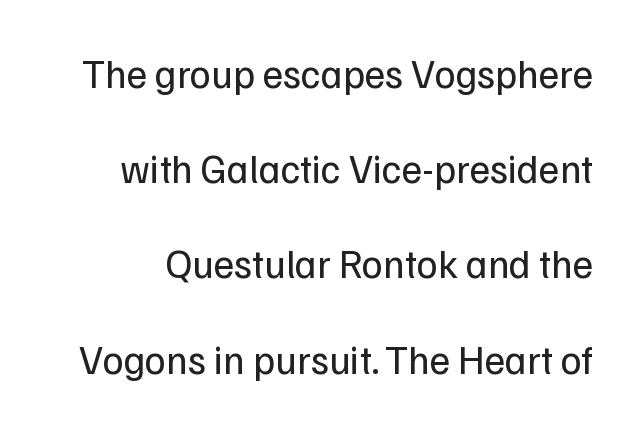
Unlike a traditional serif, this face leaves its strokes unadorned. The specimen reads as upright at a glance. The face used here is proportionally spaced, like ordinary book or web type. The letterforms sit shoulder to shoulder at normal distance. Vertically, the passage feels expansive, rows floating well apart.
